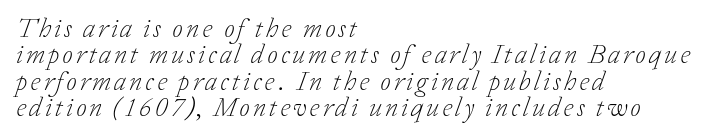
The specimen omits any rule beneath the text block's lines. What's the leading like? Squeezed, with rows nearly overlapping. Stroke thickness stays within the range of a standard reading face or lighter. These lines are set flush left with a ragged right edge.
